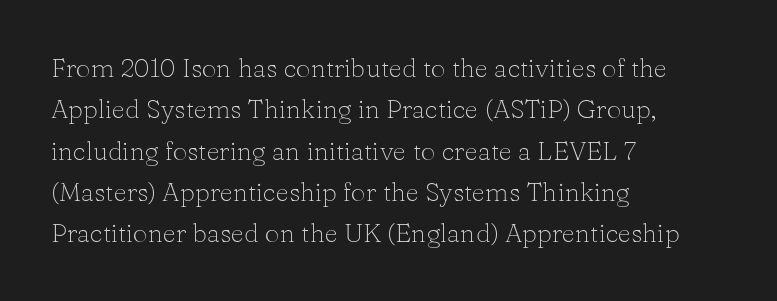
{"italic": "no", "bold": "no", "underline": "no", "align": "left", "line_spacing": "normal", "line_spacing_ratio": 1.59, "letter_spacing": "normal", "letter_spacing_em": 0.0, "glyph_px": 26}
